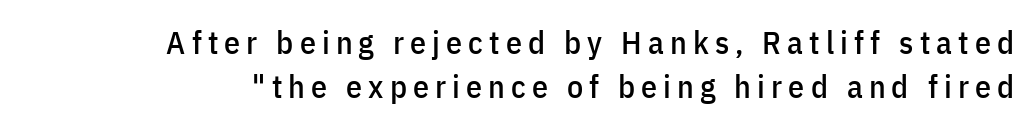
Character widths vary here, with narrow letters taking less room than wide ones. The letters stand upright; this is a roman face. The letters carry no serifs — their stems end cleanly without finishing strokes. How would I describe the line gaps? Plain and ordinary.
